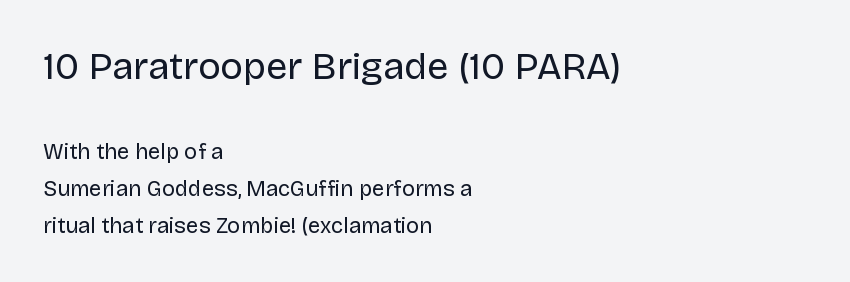
Q: Is the text bold? A: No.
Q: Is the text italic (slanted)? A: No, it is upright.
Q: Is the typeface a serif or a sans-serif typeface? A: Sans-serif.
Q: Is the text underlined? A: No.
Q: How is the paragraph aligned? A: Left-aligned.
Q: Is the spacing between letters normal or unusually wide? A: Normal.
Q: Is the spacing between lines tight, normal or loose? A: Normal.
Q: Which block of text is set in a larger size, the first (top) or the second (bottom)? A: The first (top) one.
Q: Width (condensed, normal, or wide)? A: Normal.
Q: Stroke contrast? A: Low.
Q: x-height? A: Large.
Q: Monospaced? A: No.
